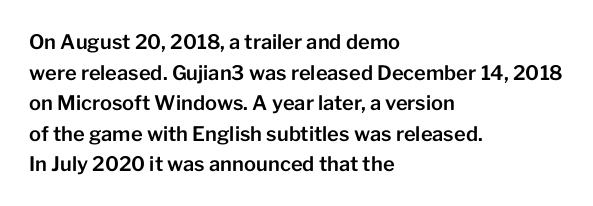
Posture: upright roman. Where is the straight margin? On the left. The passage shown stacks its lines at a standard gap. The passage shown is not underscored anywhere. The tracking reads as untouched default to a designer's eye.
